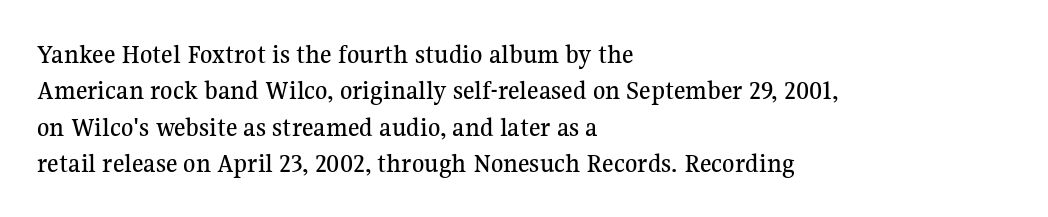
Q: Is the text italic (slanted)? A: No, it is upright.
Q: Is the typeface a serif or a sans-serif typeface? A: Serif.
Q: Is the text underlined? A: No.
Q: How is the paragraph aligned? A: Left-aligned.
Q: Is the spacing between letters normal or unusually wide? A: Normal.
Q: Is the spacing between lines tight, normal or loose? A: Normal.
Q: Width (condensed, normal, or wide)? A: Normal.
Q: Stroke contrast? A: Medium.
Q: x-height? A: Medium.
Q: Monospaced? A: No.
